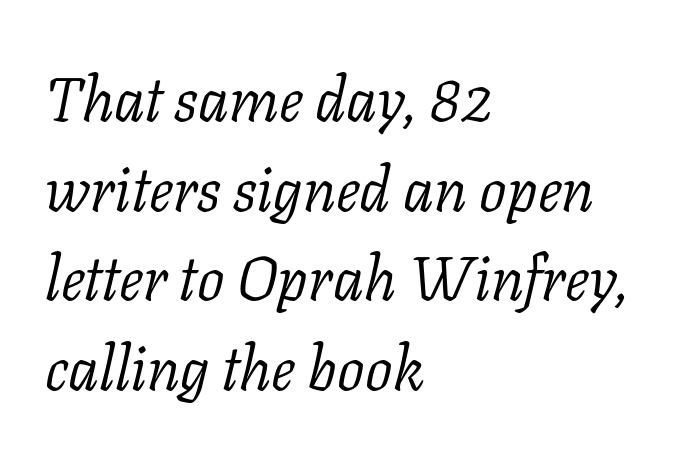
{"serif": "yes", "italic": "yes", "lean": "right", "slant_degrees": 11, "bold": "no", "weight": "light", "width": "normal", "stroke_contrast": "low", "x_height": "medium", "monospaced": "no", "underline": "no", "align": "left", "line_spacing": "normal", "line_spacing_ratio": 1.47, "letter_spacing": "normal", "letter_spacing_em": 0.0, "glyph_px": 61}
